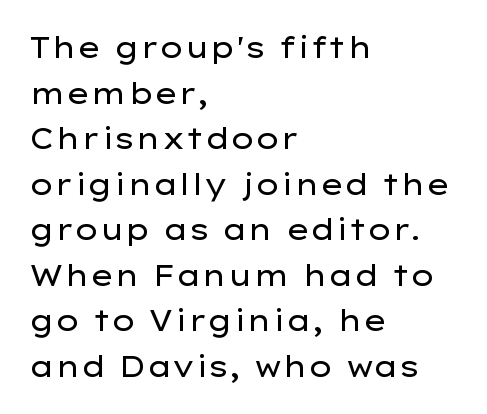
{"serif": "no", "italic": "no", "bold": "no", "weight": "regular", "width": "wide", "stroke_contrast": "low", "x_height": "medium", "monospaced": "no", "underline": "no", "align": "left", "line_spacing": "normal", "line_spacing_ratio": 1.57, "letter_spacing": "normal", "letter_spacing_em": 0.0, "glyph_px": 29}
